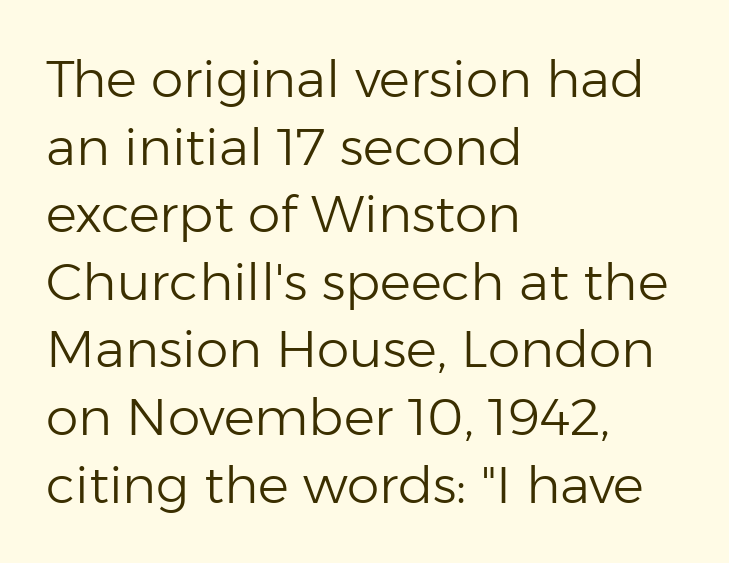
Quick note: not italic, upright. Line starts are locked; line ends wander. The typesetting does not lean heavy: it is not bold. Students, observe: this is what conventionally led text looks like. Nobody touched the tracking dial on this one. These lines are rendered in a variable-pitch font.
